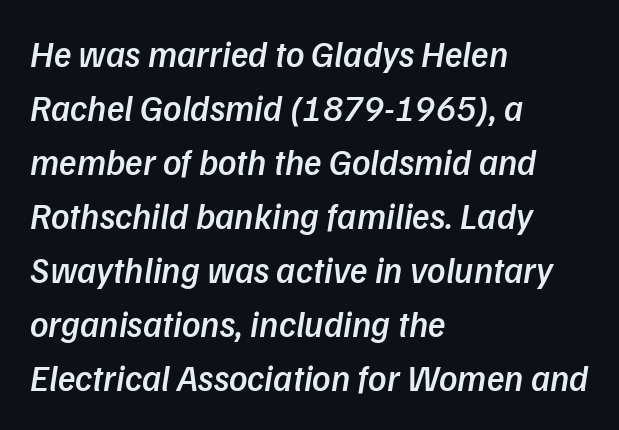
The image shows 36 px semibold sans-serif type; set left-aligned, normal line spacing (1.5x), normal letter spacing, not underlined; low stroke contrast and a medium x-height.
